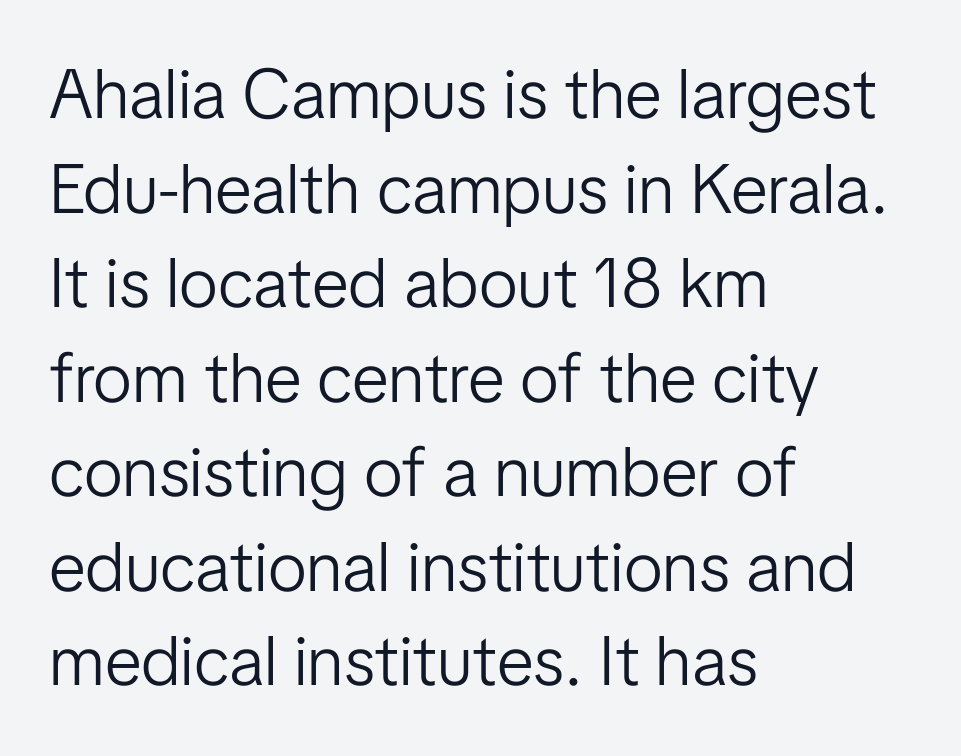
Q: Is the text bold? A: No.
Q: Is the text italic (slanted)? A: No, it is upright.
Q: Is the typeface a serif or a sans-serif typeface? A: Sans-serif.
Q: Is the text underlined? A: No.
Q: How is the paragraph aligned? A: Left-aligned.
Q: Is the spacing between letters normal or unusually wide? A: Normal.
Q: Is the spacing between lines tight, normal or loose? A: Normal.
Q: Width (condensed, normal, or wide)? A: Normal.
Q: Stroke contrast? A: Low.
Q: x-height? A: Medium.
Q: Monospaced? A: No.
